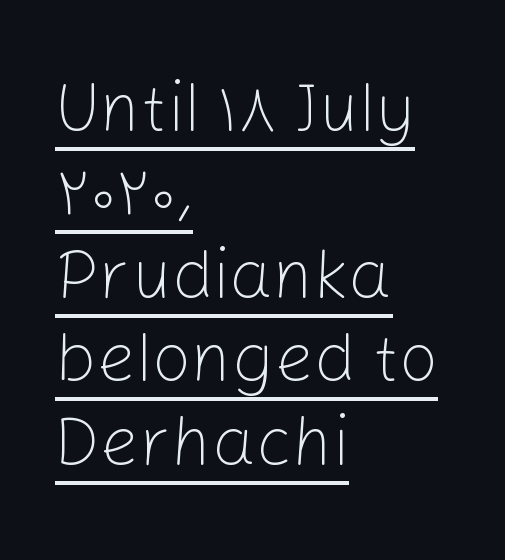
Q: Is the text bold? A: No.
Q: Is the text italic (slanted)? A: No, it is upright.
Q: Is the typeface a serif or a sans-serif typeface? A: Sans-serif.
Q: Is the text underlined? A: Yes.
Q: How is the paragraph aligned? A: Left-aligned.
Q: Is the spacing between letters normal or unusually wide? A: Normal.
Q: Width (condensed, normal, or wide)? A: Normal.
Q: Stroke contrast? A: Low.
Q: x-height? A: Medium.
Q: Monospaced? A: No.
